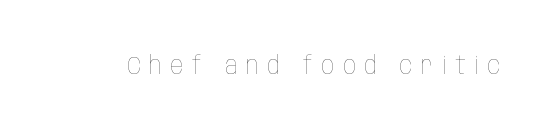
The image shows 25 px text type, upright; set unusually wide letter spacing (+0.35 em), not underlined.
